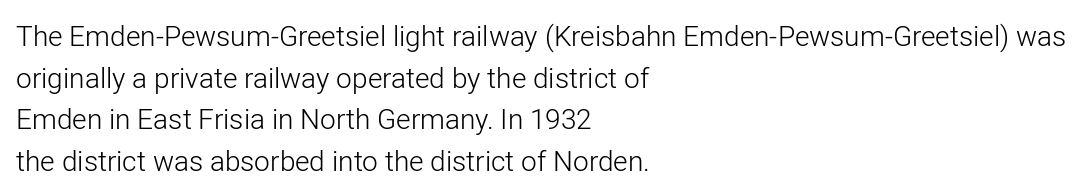
Q: Is the text bold? A: No.
Q: Is the text italic (slanted)? A: No, it is upright.
Q: Is the typeface a serif or a sans-serif typeface? A: Sans-serif.
Q: Is the text underlined? A: No.
Q: How is the paragraph aligned? A: Left-aligned.
Q: Is the spacing between letters normal or unusually wide? A: Normal.
Q: Is the spacing between lines tight, normal or loose? A: Normal.
Q: Width (condensed, normal, or wide)? A: Normal.
Q: Stroke contrast? A: Low.
Q: x-height? A: Medium.
Q: Monospaced? A: No.
